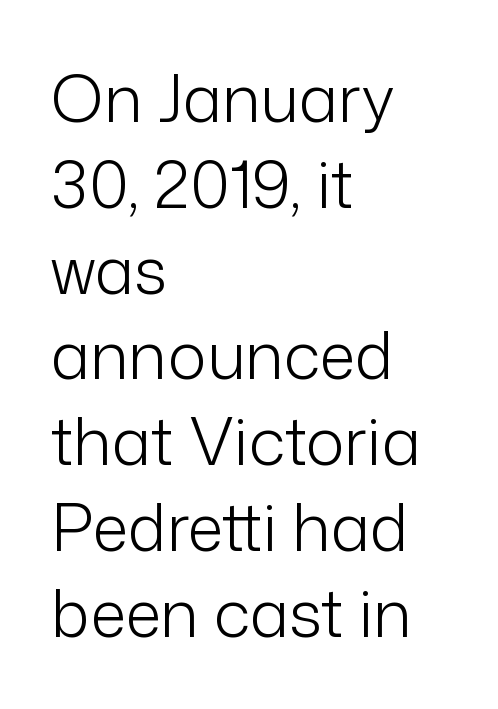
Regular leading. Quick note: not italic, upright. Here the glyphs are tracked normally, forming tight word shapes. Unlike a traditional serif, this face leaves its strokes unadorned. Compared with a typical body face, this is equally light or lighter still. The typesetter chose a ragged-right arrangement here.
